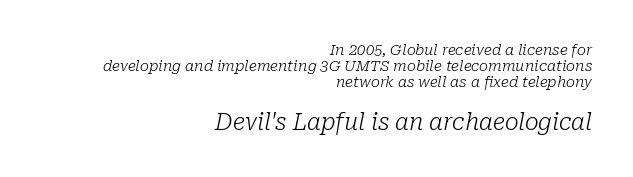
{"italic": "yes", "lean": "right", "slant_degrees": 10, "bold": "no", "underline": "no", "align": "right", "line_spacing": "tight", "line_spacing_ratio": 1.08, "letter_spacing": "normal", "letter_spacing_em": 0.0, "larger_block": "second", "size_ratio": 1.53, "glyph_px": 23}
